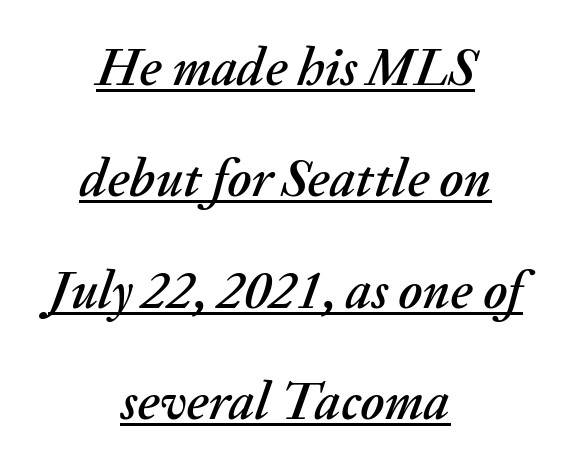
Q: Is the text italic (slanted)? A: Yes, it leans right by about 20 degrees.
Q: Is the text underlined? A: Yes.
Q: How is the paragraph aligned? A: Centered.
Q: Is the spacing between letters normal or unusually wide? A: Normal.
Q: Is the spacing between lines tight, normal or loose? A: Loose.
Q: Width (condensed, normal, or wide)? A: Normal.
Q: Stroke contrast? A: Medium.
Q: x-height? A: Medium.
Q: Monospaced? A: No.
